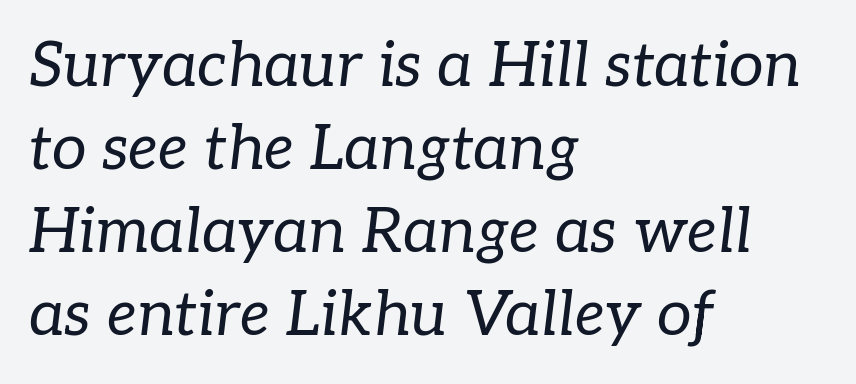
This sample is left-justified, so line endings fall wherever the words run out. Clear beneath every line of the passage. Look at the tracking — it's just the regular setting, nothing added. Yep, that's italic — everything's leaning. This reads as an unemphasized weight, regular at the heaviest. The rendering uses natural spacing where letterforms have individual widths.
